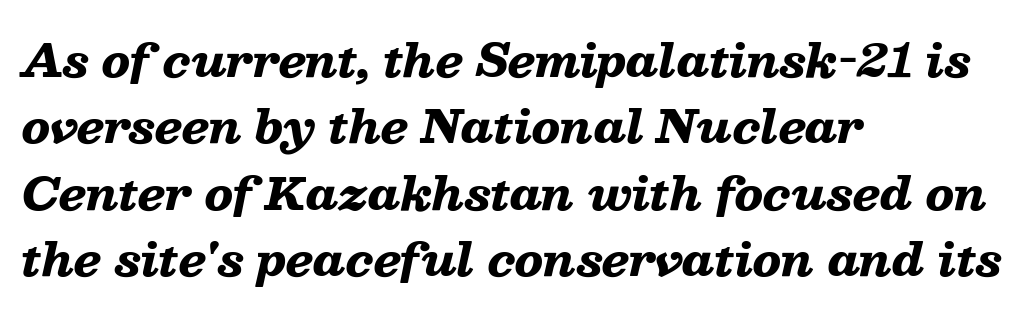
{"italic": "yes", "lean": "right", "slant_degrees": 13, "bold": "yes", "weight": "heavy", "width": "wide", "stroke_contrast": "low", "x_height": "medium", "monospaced": "no", "underline": "no", "align": "left", "line_spacing": "normal", "line_spacing_ratio": 1.51, "letter_spacing": "normal", "letter_spacing_em": 0.0, "glyph_px": 44}
